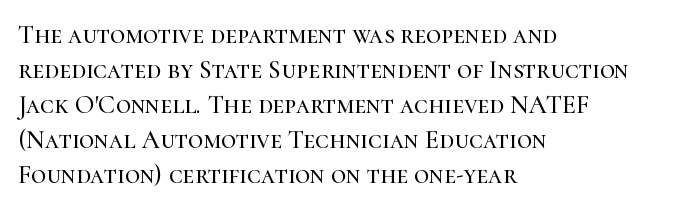
Q: Is the text italic (slanted)? A: No, it is upright.
Q: Is the text underlined? A: No.
Q: How is the paragraph aligned? A: Left-aligned.
Q: Is the spacing between letters normal or unusually wide? A: Normal.
Q: Is the spacing between lines tight, normal or loose? A: Normal.
